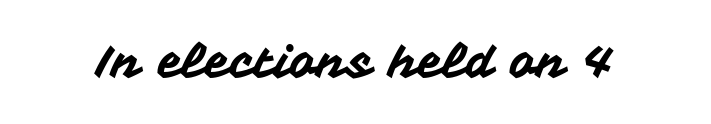
{"serif": "no", "width": "normal", "stroke_contrast": "medium", "x_height": "medium", "monospaced": "no", "underline": "no", "letter_spacing": "normal", "letter_spacing_em": 0.0, "glyph_px": 46}
